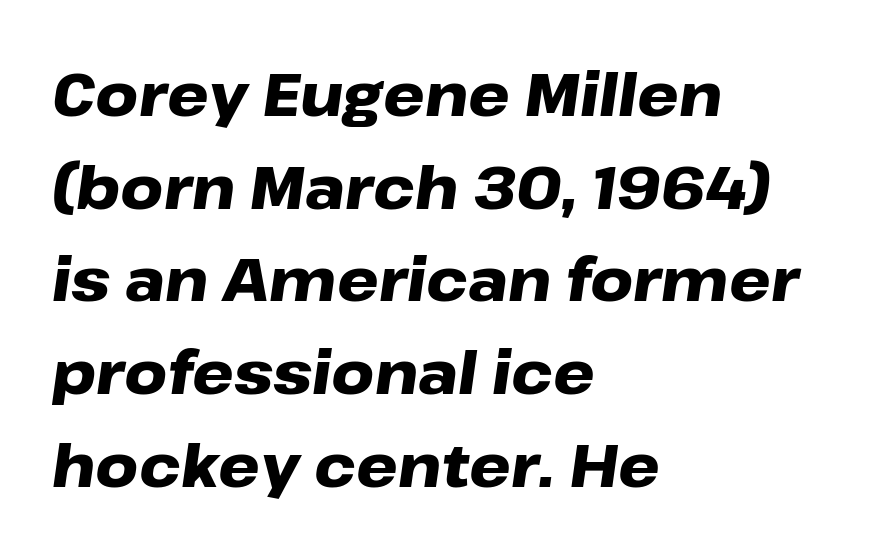
The tracking reads as untouched default to a designer's eye. The strokes are fattened all the way to bold. The rendering uses natural spacing where letterforms have individual widths. It's the slanting kind of type.
